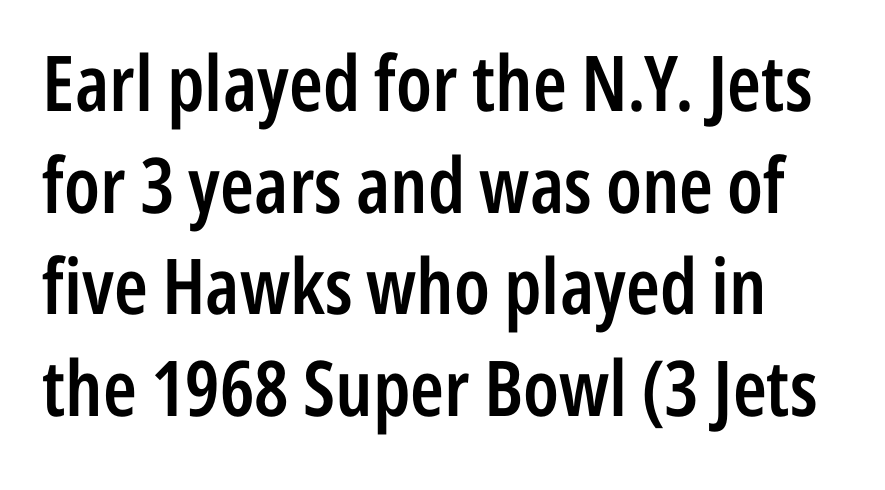
Q: Is the text bold? A: Semi-bold.
Q: Is the text italic (slanted)? A: No, it is upright.
Q: Is the typeface a serif or a sans-serif typeface? A: Sans-serif.
Q: Is the text underlined? A: No.
Q: Is the spacing between letters normal or unusually wide? A: Normal.
Q: Is the spacing between lines tight, normal or loose? A: Normal.
Q: Width (condensed, normal, or wide)? A: Condensed.
Q: Stroke contrast? A: Low.
Q: x-height? A: Medium.
Q: Monospaced? A: No.
